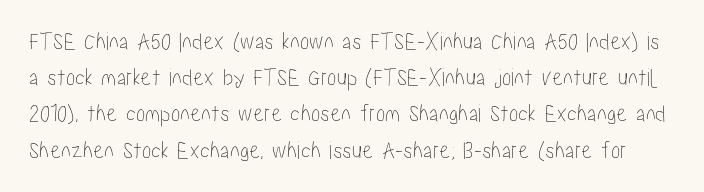
The passage shown is not underscored anywhere. The designer left line spacing at the default. The letters sit at their default tracking, neither squeezed nor spread. Characters remain perfectly vertical along every line.
